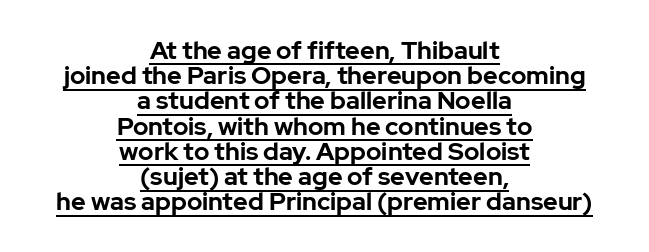
Q: Is the text bold? A: Yes.
Q: Is the text italic (slanted)? A: No, it is upright.
Q: Is the text underlined? A: Yes.
Q: How is the paragraph aligned? A: Centered.
Q: Is the spacing between letters normal or unusually wide? A: Normal.
Q: Is the spacing between lines tight, normal or loose? A: Tight.
